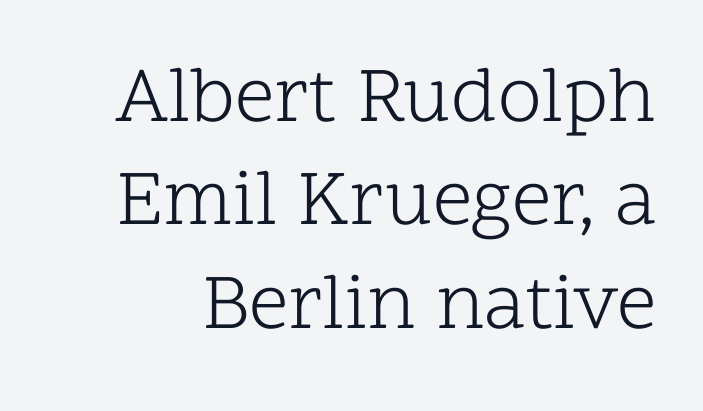
{"serif": "yes", "italic": "no", "bold": "no", "weight": "light", "width": "normal", "stroke_contrast": "low", "x_height": "medium", "monospaced": "no", "underline": "no", "line_spacing": "normal", "line_spacing_ratio": 1.31, "letter_spacing": "normal", "letter_spacing_em": 0.0, "glyph_px": 79}
